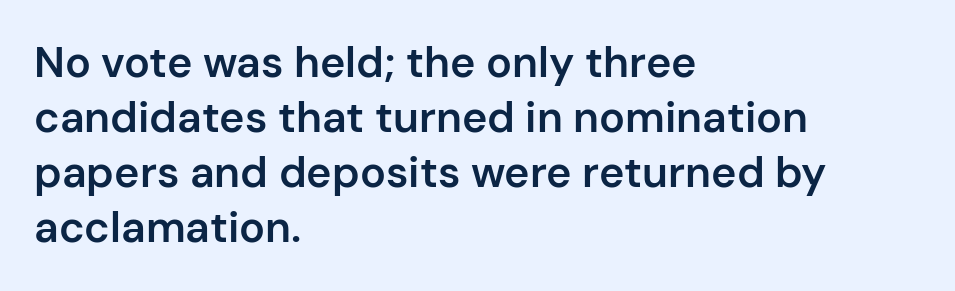
Q: Is the text bold? A: Semi-bold.
Q: Is the text italic (slanted)? A: No, it is upright.
Q: Is the typeface a serif or a sans-serif typeface? A: Sans-serif.
Q: Is the text underlined? A: No.
Q: How is the paragraph aligned? A: Left-aligned.
Q: Is the spacing between letters normal or unusually wide? A: Normal.
Q: Is the spacing between lines tight, normal or loose? A: Normal.
Q: Width (condensed, normal, or wide)? A: Normal.
Q: Stroke contrast? A: Low.
Q: x-height? A: Medium.
Q: Monospaced? A: No.
